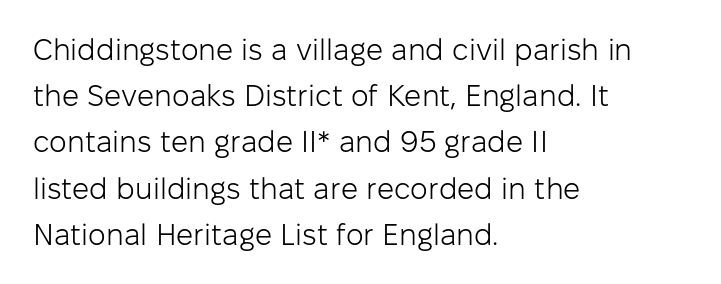
Reading down the block, your eye returns to a fixed left position each line. Examine the stroke ends and you'll find no serifs. The weight tops out at a normal text grade. Regular leading. Standard letterfit; no display-style spreading of the glyphs. Nobody drew a line under any word here.
